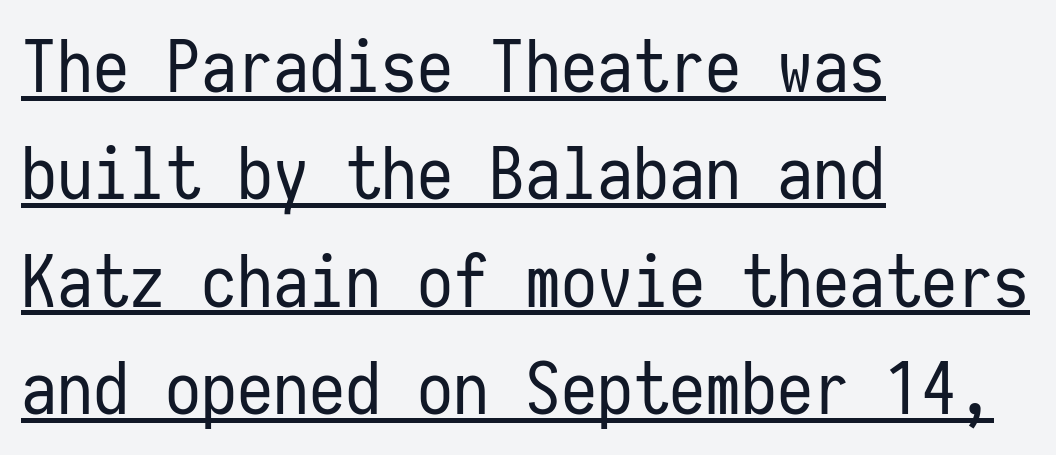
{"serif": "no", "italic": "no", "bold": "no", "weight": "regular", "width": "condensed", "stroke_contrast": "low", "x_height": "medium", "monospaced": "yes", "underline": "yes", "align": "left", "line_spacing": "normal", "line_spacing_ratio": 1.49, "letter_spacing": "normal", "letter_spacing_em": 0.0, "glyph_px": 72}
